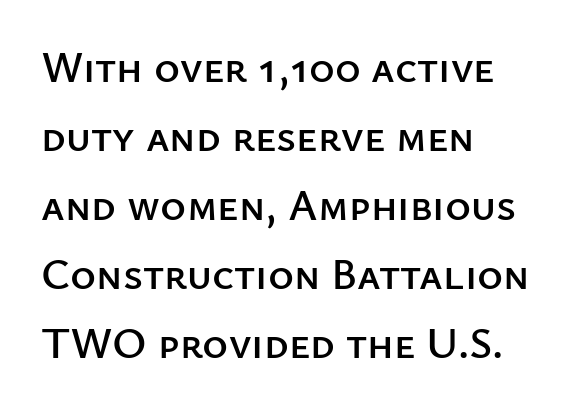
Regarding serifs, this sample does without them. Any mark beneath the type? The region is blank. Think of a printed novel: that variable character pitch is what you see here. The font's upright variant was chosen for this text.
